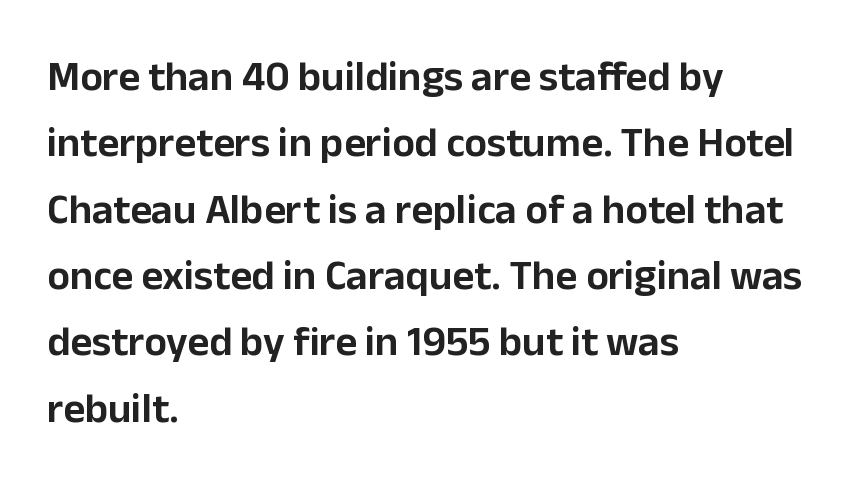
Q: Is the text italic (slanted)? A: No, it is upright.
Q: Is the typeface a serif or a sans-serif typeface? A: Sans-serif.
Q: Is the text underlined? A: No.
Q: How is the paragraph aligned? A: Left-aligned.
Q: Is the spacing between letters normal or unusually wide? A: Normal.
Q: Is the spacing between lines tight, normal or loose? A: Normal.
Q: Width (condensed, normal, or wide)? A: Normal.
Q: Stroke contrast? A: Low.
Q: x-height? A: Medium.
Q: Monospaced? A: No.
